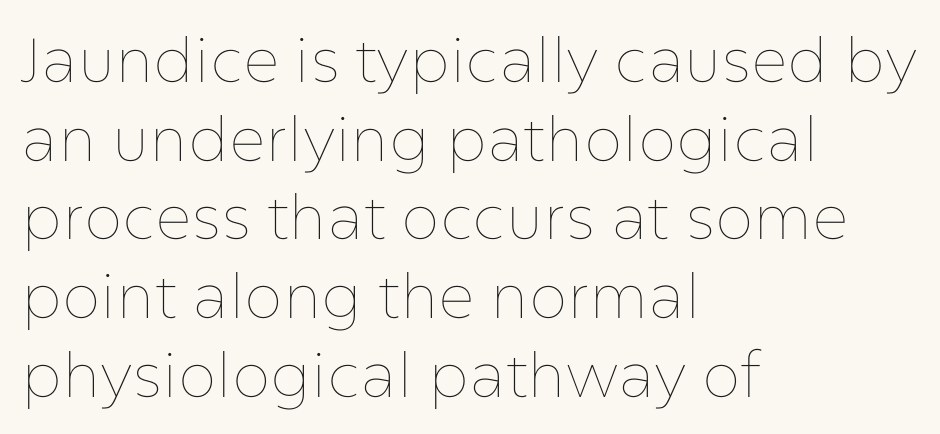
{"italic": "no", "bold": "no", "weight": "thin", "width": "normal", "stroke_contrast": "low", "x_height": "medium", "monospaced": "no", "underline": "no", "align": "left", "line_spacing": "normal", "line_spacing_ratio": 1.27, "letter_spacing": "normal", "letter_spacing_em": 0.0, "glyph_px": 62}
